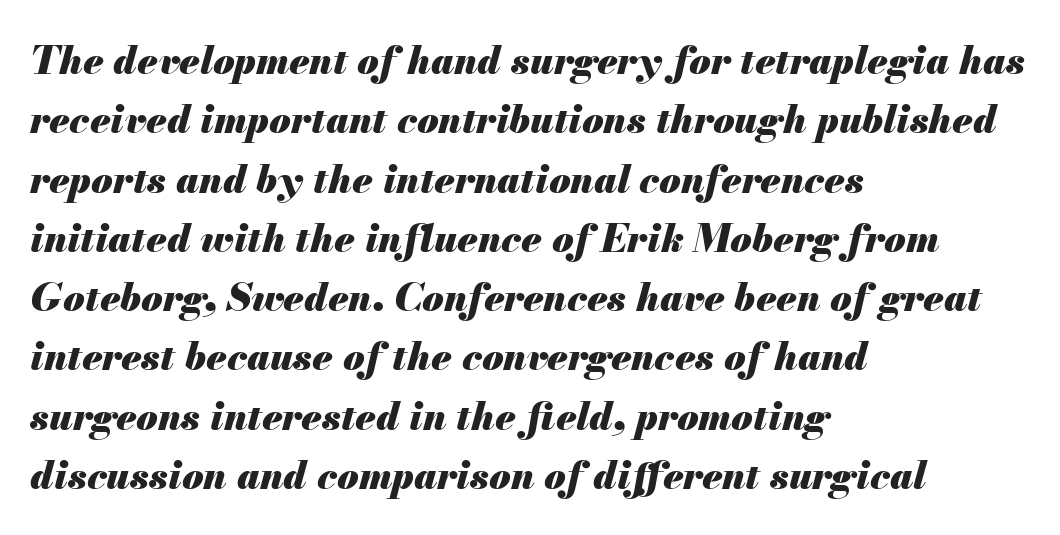
Q: Is the text bold? A: Yes.
Q: Is the text italic (slanted)? A: Yes, it leans right by about 13 degrees.
Q: Is the text underlined? A: No.
Q: How is the paragraph aligned? A: Left-aligned.
Q: Is the spacing between letters normal or unusually wide? A: Normal.
Q: Is the spacing between lines tight, normal or loose? A: Normal.
Q: Width (condensed, normal, or wide)? A: Normal.
Q: Stroke contrast? A: Medium.
Q: x-height? A: Small.
Q: Monospaced? A: No.
